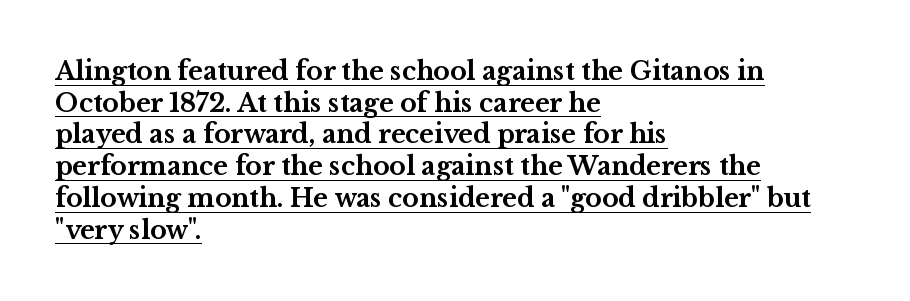
{"italic": "no", "bold": "yes", "underline": "yes", "align": "left", "line_spacing": "normal", "line_spacing_ratio": 1.27, "letter_spacing": "normal", "letter_spacing_em": 0.0, "glyph_px": 25}
